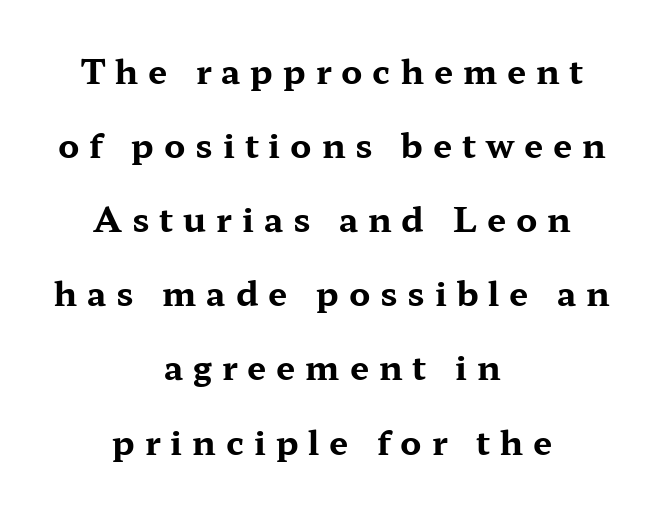
{"serif": "yes", "italic": "no", "bold": "yes", "weight": "bold", "width": "wide", "stroke_contrast": "medium", "x_height": "medium", "monospaced": "no", "underline": "no", "align": "center", "line_spacing": "loose", "line_spacing_ratio": 2.18, "letter_spacing": "wide", "letter_spacing_em": 0.29, "glyph_px": 34}
